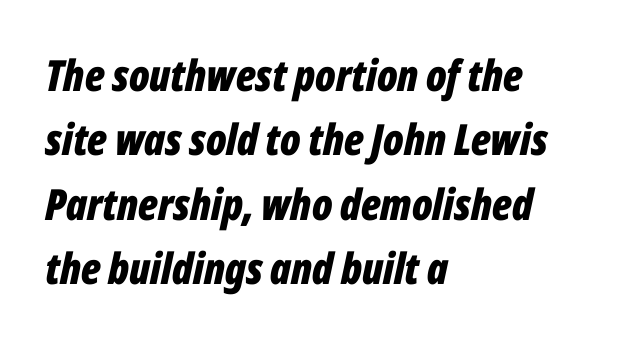
The image shows 43 px bold, condensed type, italic (leaning right); set left-aligned, normal line spacing (1.5x), normal letter spacing, not underlined; low stroke contrast and a medium x-height.
